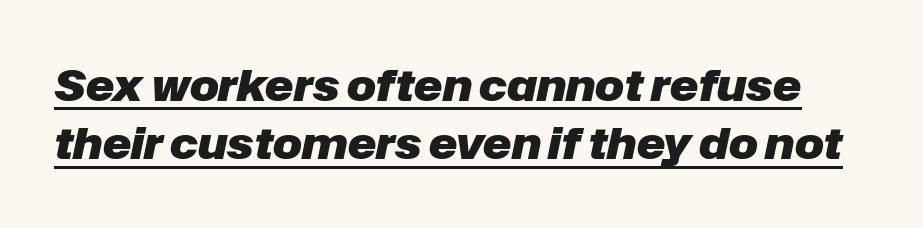
{"italic": "yes", "lean": "right", "slant_degrees": 12, "bold": "yes", "weight": "heavy", "width": "normal", "stroke_contrast": "low", "x_height": "medium", "monospaced": "no", "underline": "yes", "line_spacing": "normal", "line_spacing_ratio": 1.36, "letter_spacing": "normal", "letter_spacing_em": 0.0, "glyph_px": 43}
